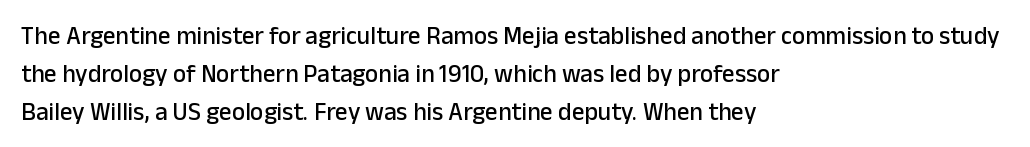
{"italic": "no", "underline": "no", "align": "left", "line_spacing": "normal", "line_spacing_ratio": 1.53, "letter_spacing": "normal", "letter_spacing_em": 0.0, "glyph_px": 25}
